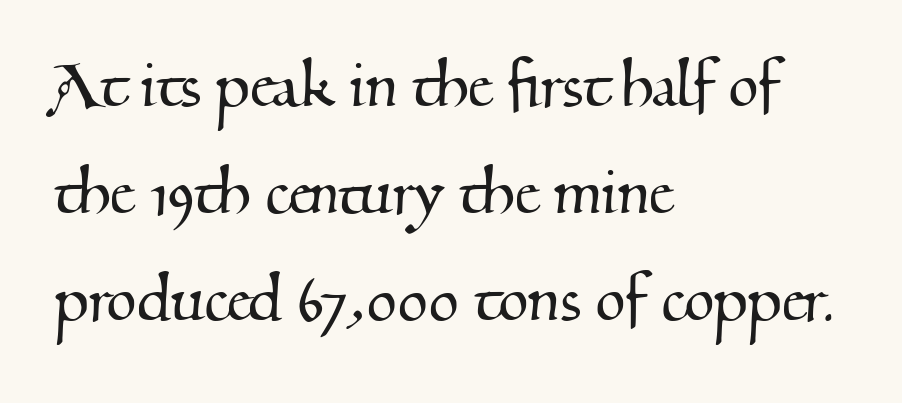
The area under the type is left untouched. The glyphs in this specimen are seriffed. Horizontal alignment here is leftward, the default for most running prose. This rendering leaves character spacing at its baseline value. The rendering uses natural spacing where letterforms have individual widths.
